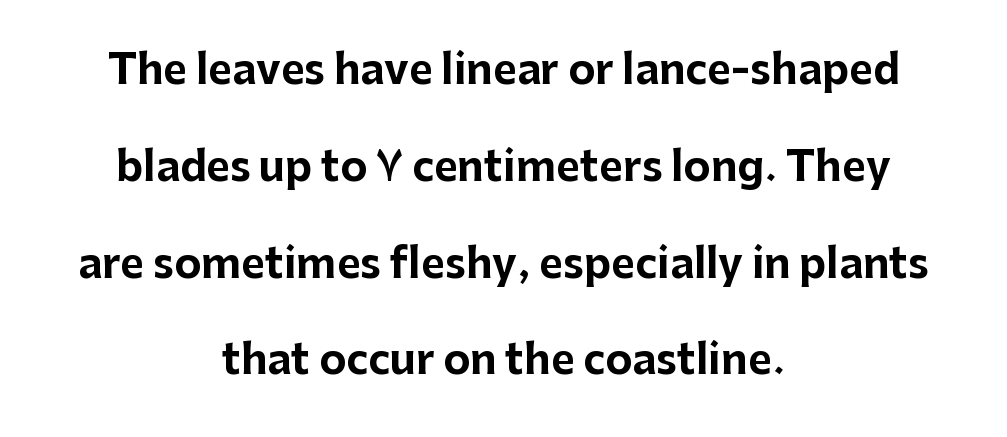
{"serif": "no", "italic": "no", "bold": "yes", "weight": "bold", "width": "normal", "stroke_contrast": "low", "x_height": "medium", "monospaced": "no", "underline": "no", "align": "center", "line_spacing": "loose", "line_spacing_ratio": 2.36, "letter_spacing": "normal", "letter_spacing_em": 0.0, "glyph_px": 41}
